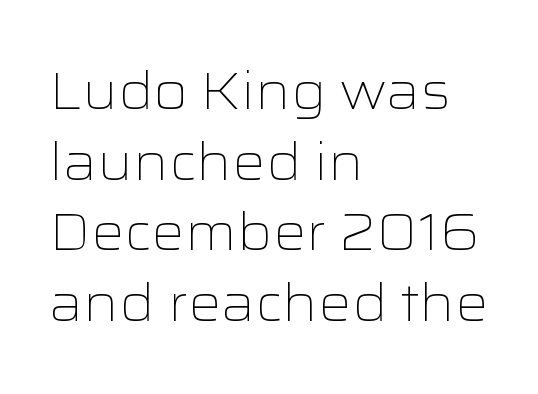
Q: Is the text bold? A: No.
Q: Is the text italic (slanted)? A: No, it is upright.
Q: Is the typeface a serif or a sans-serif typeface? A: Sans-serif.
Q: Is the text underlined? A: No.
Q: How is the paragraph aligned? A: Left-aligned.
Q: Is the spacing between letters normal or unusually wide? A: Normal.
Q: Is the spacing between lines tight, normal or loose? A: Normal.
Q: Width (condensed, normal, or wide)? A: Wide.
Q: Stroke contrast? A: Low.
Q: x-height? A: Medium.
Q: Monospaced? A: No.
